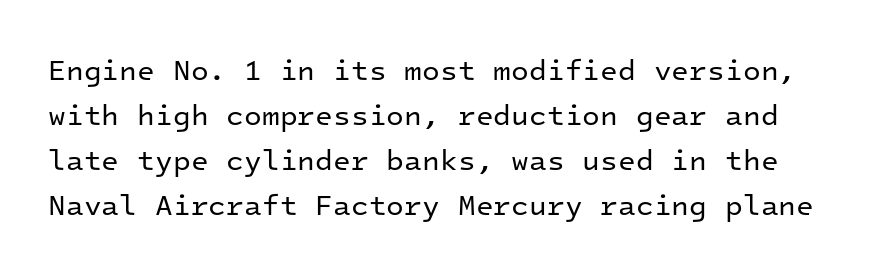
Vertical spacing — default. No word sits above an underline. Short note: letters normally spaced. Stroke mass is kept to a normal reading level or below.
